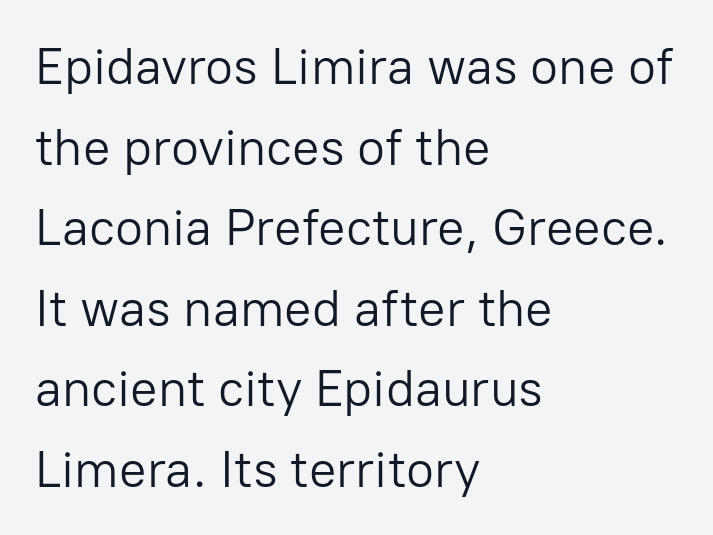
A normal amount of white space separates one row of letters from the next. The strip under each line holds only bare page. What kind of face is this? One without serifs — a sans. Unbolded letterforms with no extra heft.
